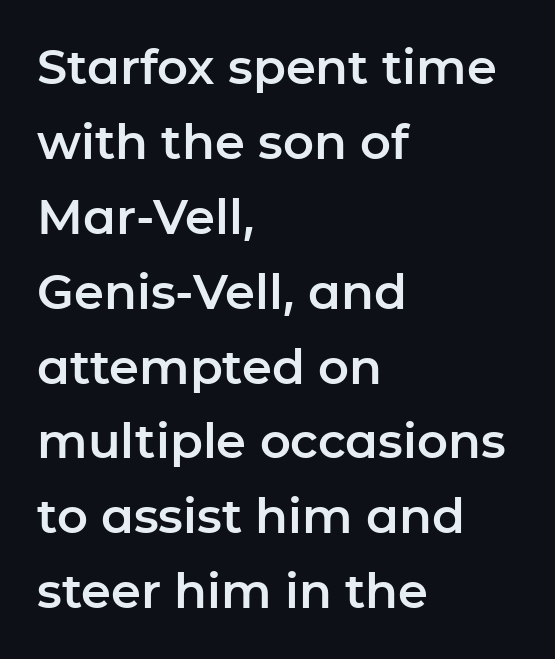
No italicization has been applied; the sample stays upright. This sample is left-justified, so line endings fall wherever the words run out. Leading matches the norm, producing a regular column. Tracking value appears to be zero — textbook default spacing.
